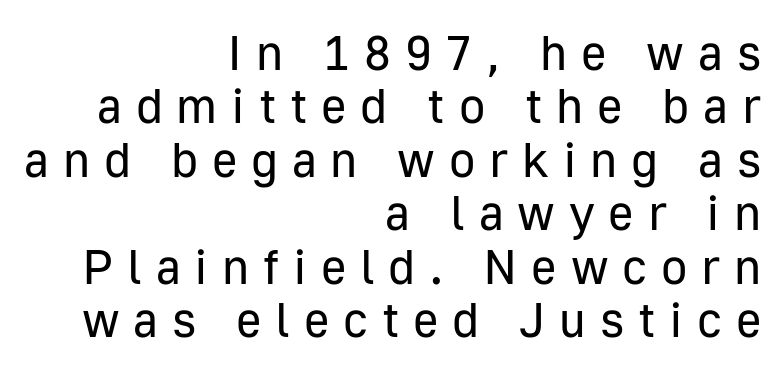
{"serif": "no", "italic": "no", "bold": "no", "weight": "regular", "width": "normal", "stroke_contrast": "low", "x_height": "medium", "monospaced": "no", "underline": "no", "align": "right", "line_spacing": "tight", "line_spacing_ratio": 1.09, "letter_spacing": "wide", "letter_spacing_em": 0.28, "glyph_px": 49}
